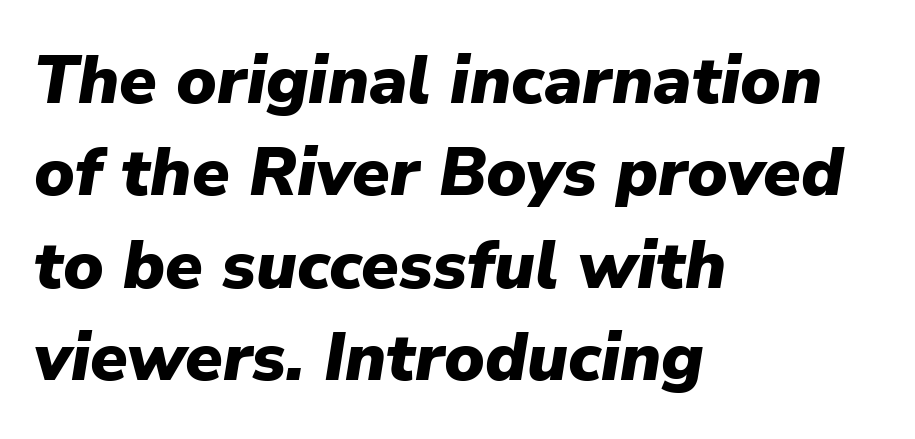
The image shows 68 px heavy type, italic (leaning right); set left-aligned, normal line spacing (1.36x), normal letter spacing, not underlined; low stroke contrast and a medium x-height.
